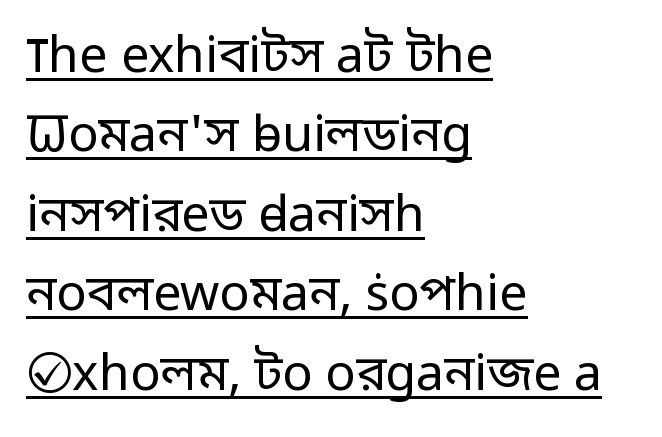
A light-to-regular cut is what we see here. This sample has the flowing, uneven cadence of proportional lettering. The vertical gap from one line to the next is medium. The paragraph has a hard left edge and a soft right edge. You could call the tracking neutral — neither tight nor loose. No feet cap the strokes, marking this as sans-serif type.
